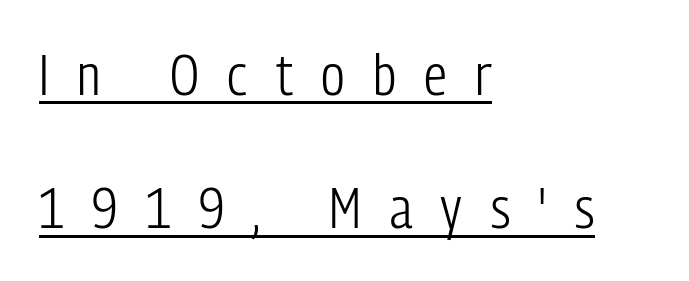
A rule runs beneath these lines of type. Line beginnings align vertically; line endings do not. The leading is generous, giving the passage an open texture. The axis of the letterforms is exactly vertical. The typesetting does not lean heavy: it is not bold. The designer went with a sans here, leaving each stem footless.
